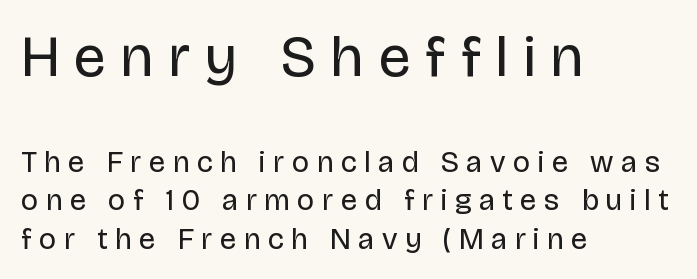
The image shows 59 px regular-weight sans-serif type, upright; set left-aligned, normal line spacing (1.28x), unusually wide letter spacing (+0.26 em), not underlined; the first (top) block is 1.97x larger; low stroke contrast and a large x-height.
